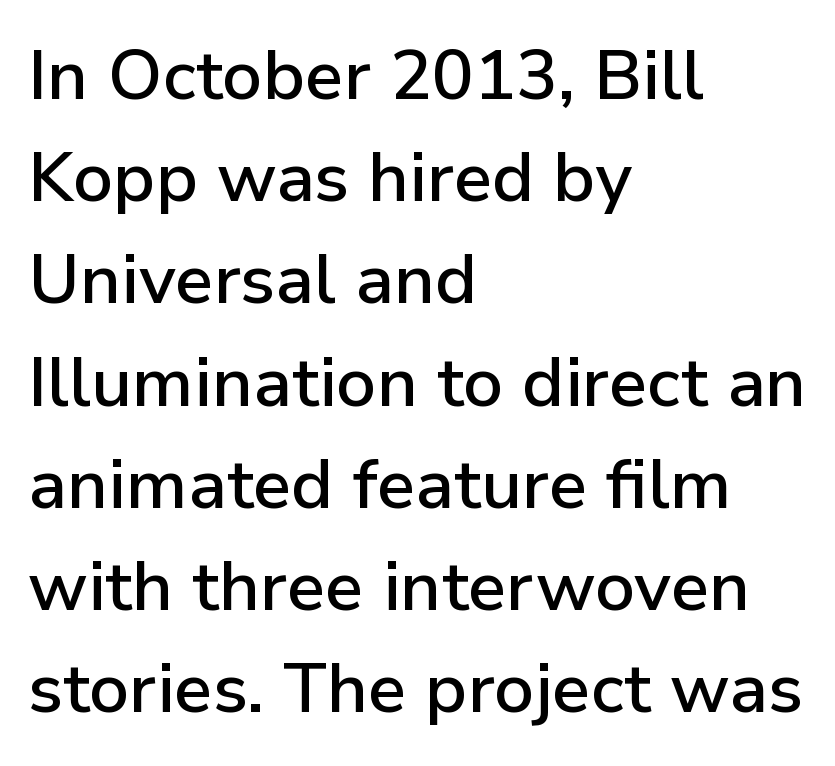
The letterforms sit shoulder to shoulder at normal distance. A typesetter would call this proportional, since set widths differ per character. The paragraph has a hard left edge and a soft right edge. A typesetter would call this leading conventional body-copy spacing. These lines are composed in type without serifs.
